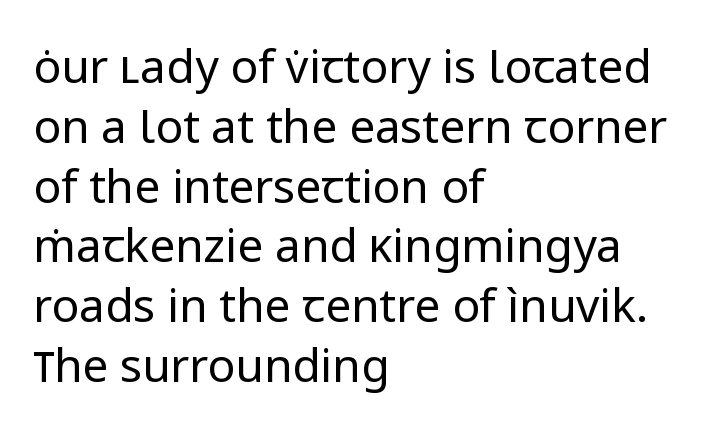
Letters rest on an invisible, unmarked baseline. A typesetter would call this proportional, since set widths differ per character. This rendering uses left alignment, leaving the right contour irregular. No extra ink here — the face is not bold.
